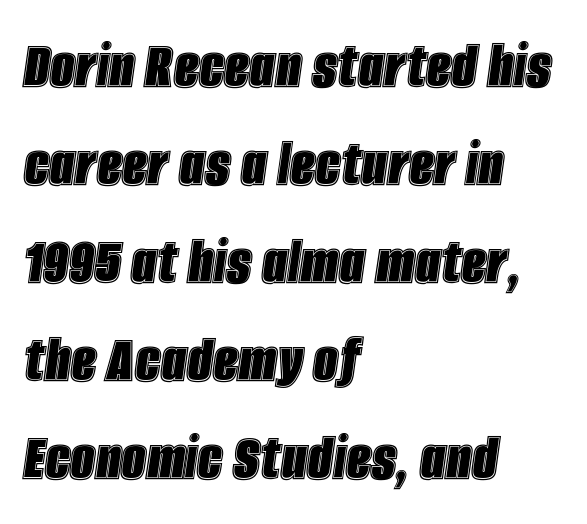
{"italic": "yes", "lean": "right", "slant_degrees": 8, "width": "condensed", "x_height": "large", "monospaced": "no", "underline": "no", "align": "left", "line_spacing": "normal", "line_spacing_ratio": 1.4, "letter_spacing": "normal", "letter_spacing_em": 0.0, "glyph_px": 70}
